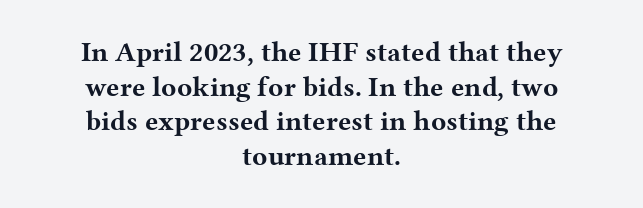
{"serif": "yes", "italic": "no", "bold": "yes", "weight": "bold", "width": "wide", "stroke_contrast": "medium", "x_height": "medium", "monospaced": "no", "underline": "no", "align": "center", "line_spacing_ratio": 1.24, "letter_spacing": "normal", "letter_spacing_em": 0.0, "glyph_px": 28}
